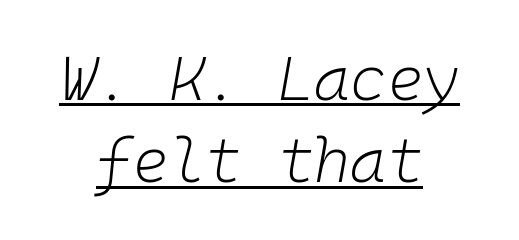
{"italic": "yes", "lean": "right", "slant_degrees": 10, "bold": "no", "weight": "light", "width": "normal", "stroke_contrast": "low", "x_height": "medium", "monospaced": "yes", "underline": "yes", "align": "center", "line_spacing": "normal", "line_spacing_ratio": 1.33, "letter_spacing": "normal", "letter_spacing_em": 0.0, "glyph_px": 62}
